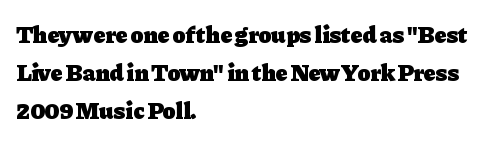
{"italic": "no", "bold": "yes", "underline": "no", "align": "left", "line_spacing": "normal", "line_spacing_ratio": 1.58, "letter_spacing": "normal", "letter_spacing_em": 0.0, "glyph_px": 24}
